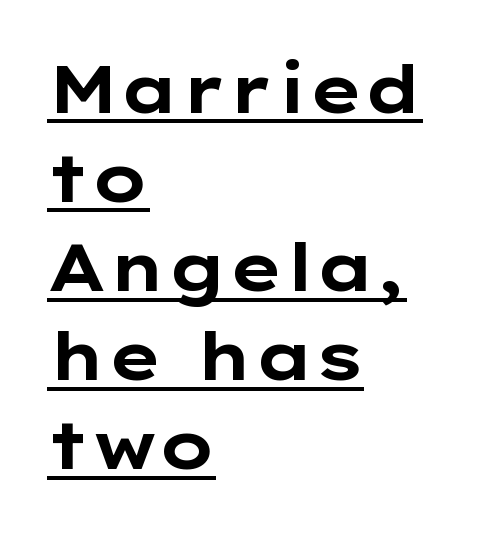
Spacing verdict: proportional, widths tailored to each character. A student would call this left alignment; a typographer would say flush left, rag right. The passage shown is typeset with a sans-serif family. Horizontal bands of white between lines are of average thickness.
